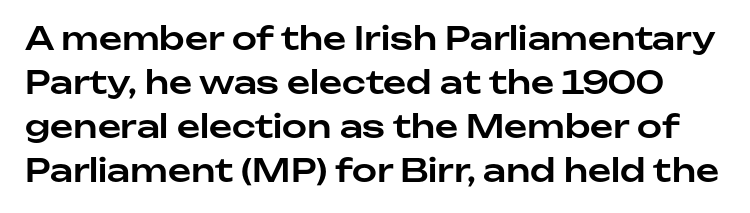
{"serif": "no", "italic": "no", "width": "normal", "stroke_contrast": "low", "x_height": "medium", "monospaced": "no", "underline": "no", "line_spacing": "normal", "line_spacing_ratio": 1.37, "letter_spacing": "normal", "letter_spacing_em": 0.0, "glyph_px": 32}
